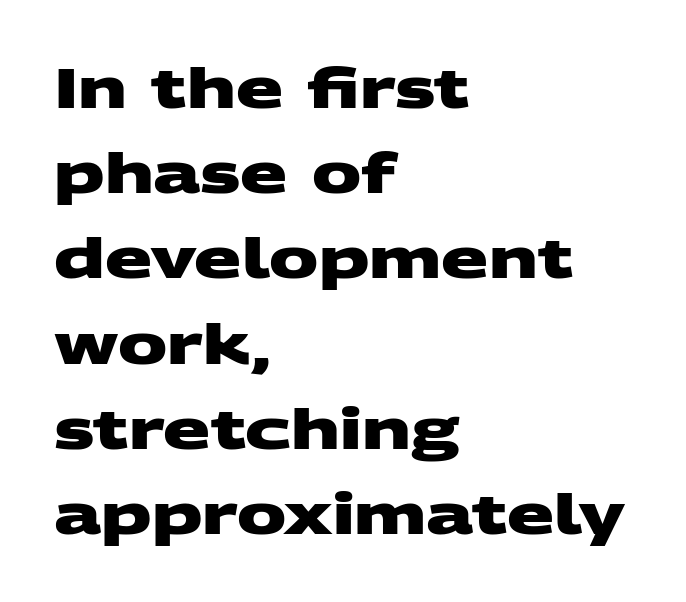
The image shows 55 px heavy, wide sans-serif type; set left-aligned, normal line spacing (1.55x), normal letter spacing, not underlined; medium stroke contrast and a large x-height.
